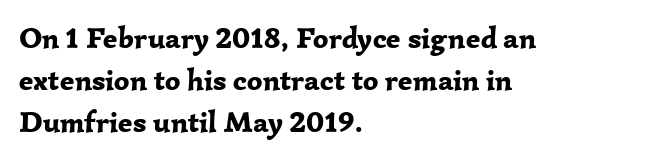
{"serif": "yes", "italic": "no", "bold": "yes", "weight": "bold", "width": "normal", "stroke_contrast": "low", "x_height": "medium", "monospaced": "no", "underline": "no", "align": "left", "line_spacing": "normal", "line_spacing_ratio": 1.4, "letter_spacing": "normal", "letter_spacing_em": 0.0, "glyph_px": 30}
